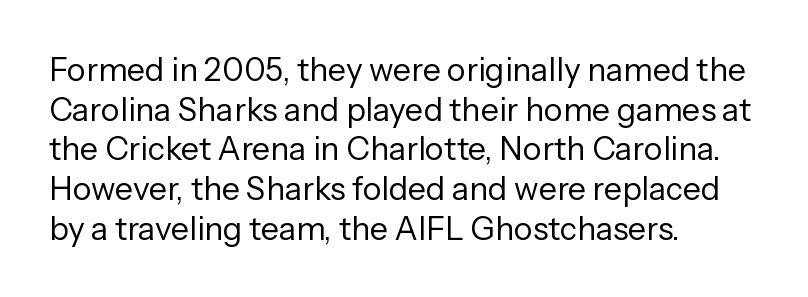
{"serif": "no", "italic": "no", "bold": "no", "weight": "regular", "width": "normal", "stroke_contrast": "low", "x_height": "medium", "monospaced": "no", "underline": "no", "align": "left", "line_spacing_ratio": 1.24, "letter_spacing": "normal", "letter_spacing_em": 0.0, "glyph_px": 32}
